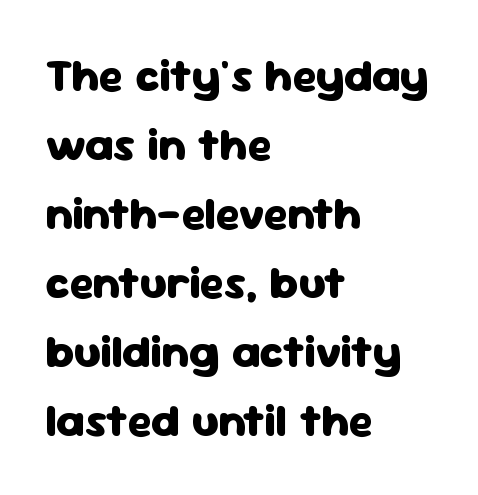
Each word holds together tightly as a unit, with standard inter-letter gaps. This sample has the flowing, uneven cadence of proportional lettering. Every row of glyphs begins at an identical x-position on the left. This is the regular roman posture of the typeface.
